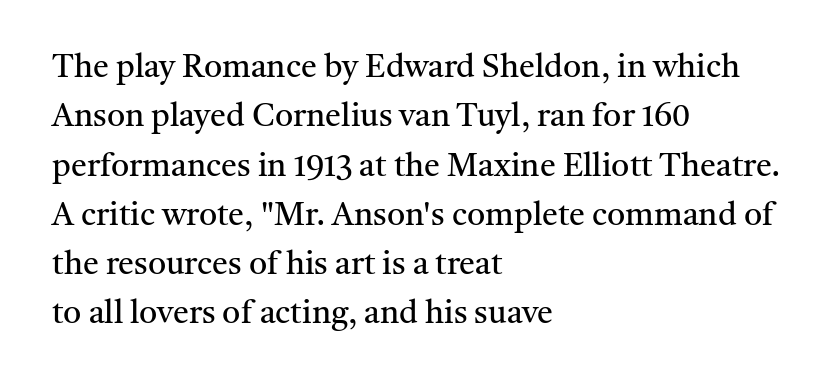
The image shows 32 px regular-weight serif type, upright; set left-aligned, normal line spacing (1.54x), normal letter spacing, not underlined; medium stroke contrast and a medium x-height.
